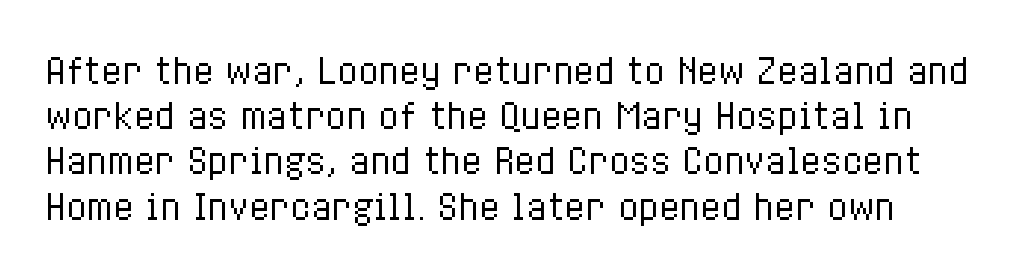
Characters follow at the spacing the type designer built in. Heft: none added — not bold. Decoration check: the copy has no underline. Do the characters align in a grid? No, the font is proportional. Leading matches the norm, producing a regular column.
